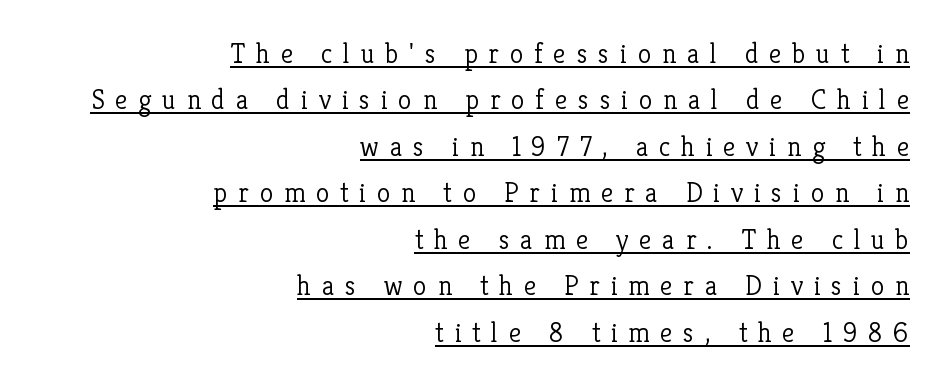
Q: Is the text bold? A: No.
Q: Is the text italic (slanted)? A: No, it is upright.
Q: Is the typeface a serif or a sans-serif typeface? A: Serif.
Q: Is the text underlined? A: Yes.
Q: How is the paragraph aligned? A: Right-aligned.
Q: Is the spacing between letters normal or unusually wide? A: Unusually wide.
Q: Is the spacing between lines tight, normal or loose? A: Normal.
Q: Width (condensed, normal, or wide)? A: Normal.
Q: Stroke contrast? A: Low.
Q: x-height? A: Medium.
Q: Monospaced? A: No.
